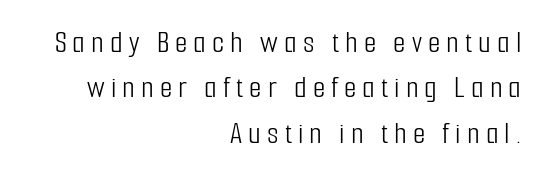
The image shows 32 px light, condensed sans-serif type, upright; set right-aligned, normal line spacing (1.42x), not underlined; low stroke contrast and a medium x-height.
